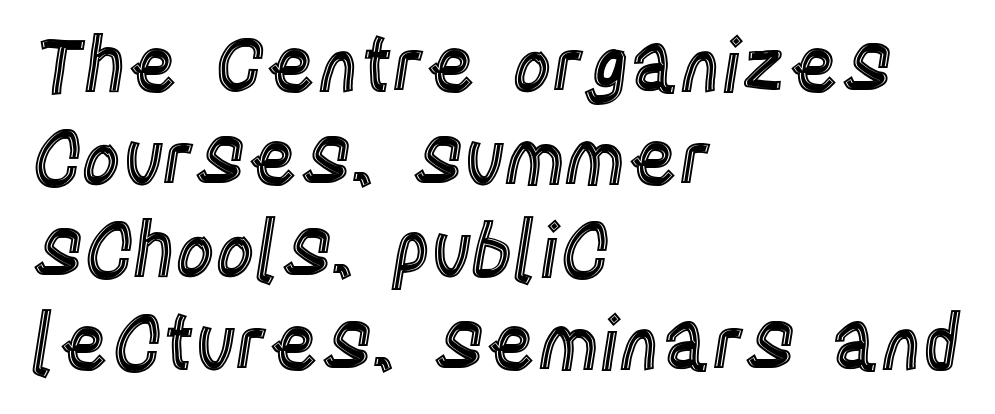
The image shows 76 px condensed type; set left-aligned, line spacing 1.22x, normal letter spacing, not underlined; a large x-height.
